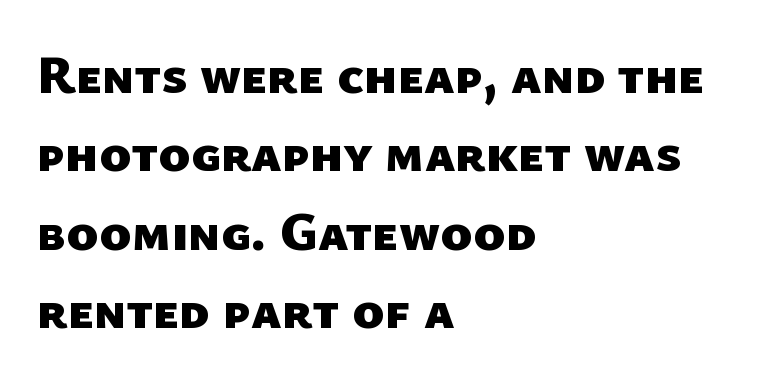
{"serif": "no", "bold": "yes", "weight": "heavy", "width": "normal", "stroke_contrast": "low", "x_height": "medium", "monospaced": "no", "underline": "no", "align": "left", "line_spacing": "normal", "line_spacing_ratio": 1.48, "letter_spacing": "normal", "letter_spacing_em": 0.0, "glyph_px": 53}
